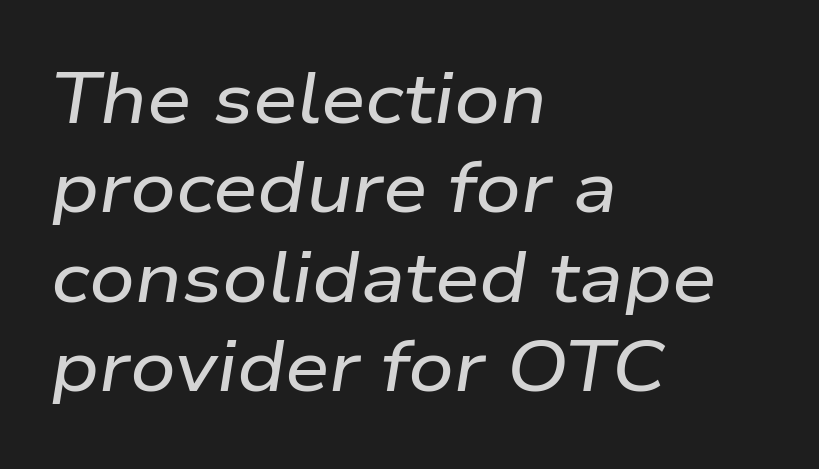
Q: Is the text italic (slanted)? A: Yes, it leans right by about 9 degrees.
Q: Is the text underlined? A: No.
Q: How is the paragraph aligned? A: Left-aligned.
Q: Is the spacing between letters normal or unusually wide? A: Normal.
Q: Is the spacing between lines tight, normal or loose? A: Normal.
Q: Width (condensed, normal, or wide)? A: Wide.
Q: Stroke contrast? A: Low.
Q: x-height? A: Medium.
Q: Monospaced? A: No.
